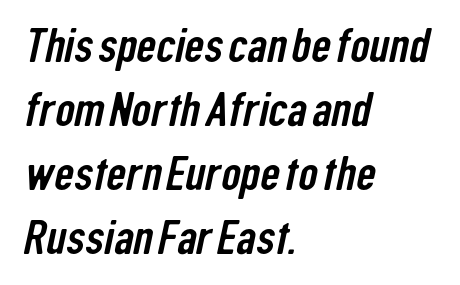
The font family rendered here belongs to the sans-serif group. Varying glyph widths throughout — classic text-font behaviour. The specimen omits any rule beneath the text block's lines. This block has exactly the height ordinary leading produces. Caption: standard tracking, unaltered. A student would call this left alignment; a typographer would say flush left, rag right.
